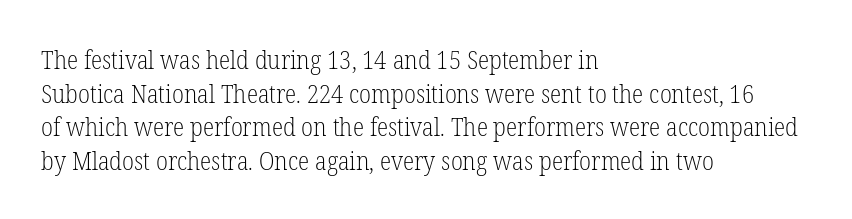
Interline gaps are of average width in this sample. In terms of posture, this sample is upright. Teacher's note: observe the even left margin — that is flush-left alignment. The cut favours lightness, reaching ordinary text weight at its darkest.
